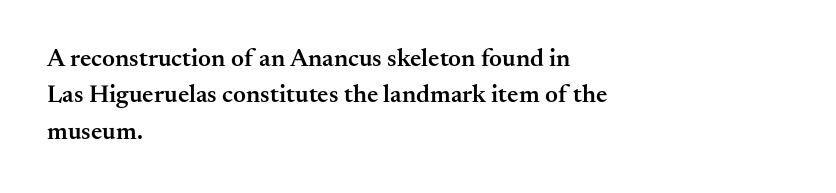
{"italic": "no", "bold": "semi", "underline": "no", "align": "left", "line_spacing": "normal", "line_spacing_ratio": 1.46, "letter_spacing": "normal", "letter_spacing_em": 0.0, "glyph_px": 25}
